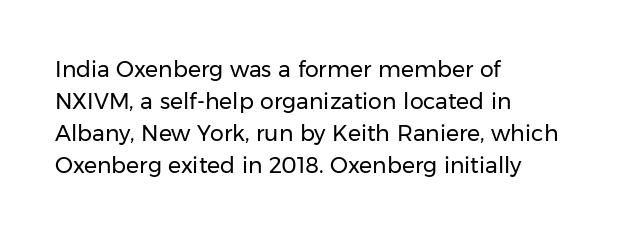
Q: Is the text bold? A: No.
Q: Is the text italic (slanted)? A: No, it is upright.
Q: Is the text underlined? A: No.
Q: How is the paragraph aligned? A: Left-aligned.
Q: Is the spacing between letters normal or unusually wide? A: Normal.
Q: Is the spacing between lines tight, normal or loose? A: Normal.
